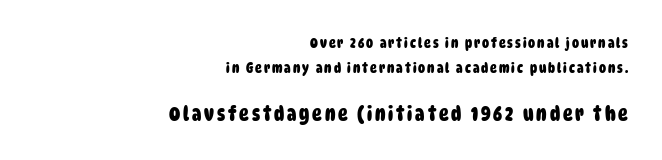
The image shows 20 px bold type; set right-aligned, line spacing 1.81x, not underlined; the second (bottom) block is 1.43x larger.
